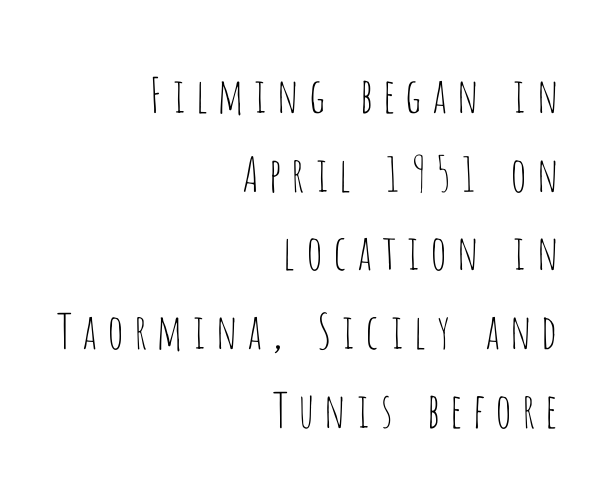
Posture: vertical. Rule under the text: the space is simply empty. To sum up the face: it is a sans, with no serifs. The vertical gap from one line to the next is medium. The lines in this sample share a right terminus and differ only in where they begin. The rendering uses natural spacing where letterforms have individual widths.
